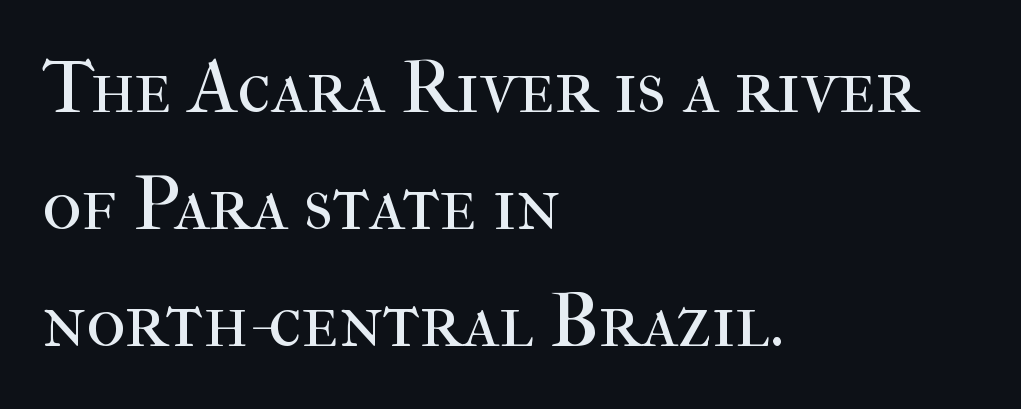
Q: Is the text bold? A: No.
Q: Is the text italic (slanted)? A: No, it is upright.
Q: Is the typeface a serif or a sans-serif typeface? A: Serif.
Q: Is the text underlined? A: No.
Q: How is the paragraph aligned? A: Left-aligned.
Q: Is the spacing between letters normal or unusually wide? A: Normal.
Q: Is the spacing between lines tight, normal or loose? A: Normal.
Q: Width (condensed, normal, or wide)? A: Normal.
Q: Stroke contrast? A: High.
Q: x-height? A: Medium.
Q: Monospaced? A: No.
